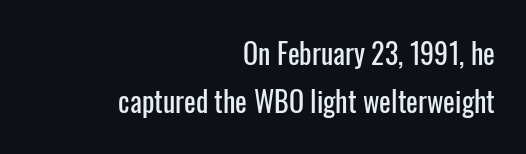
{"serif": "no", "italic": "no", "width": "condensed", "stroke_contrast": "low", "x_height": "medium", "monospaced": "no", "underline": "no", "align": "right", "line_spacing_ratio": 1.73, "letter_spacing": "normal", "letter_spacing_em": 0.0, "glyph_px": 28}
